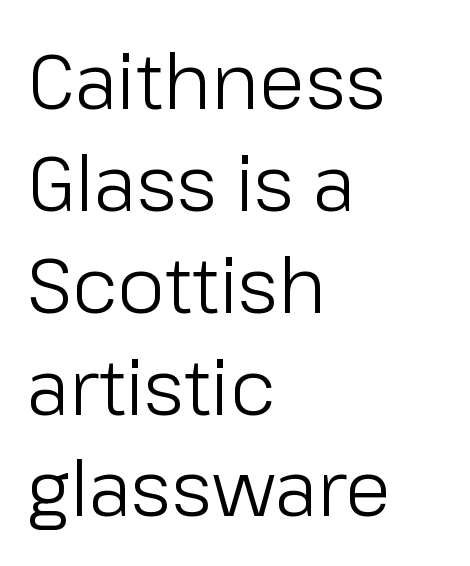
Nobody touched the tracking dial on this one. These lines are rendered in a variable-pitch font. Every row of glyphs begins at an identical x-position on the left. Heft: none added — not bold. The designer went with a sans here, leaving each stem footless. The lines sit at an ordinary, default distance from one another.
